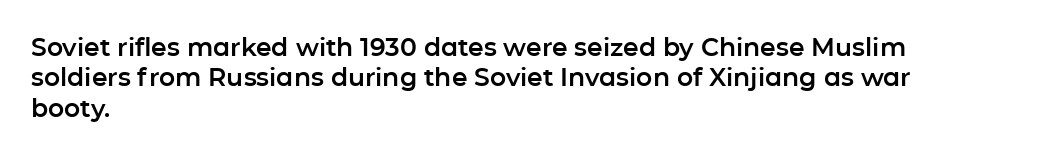
The typography opts for an upright posture over an oblique one. The letterforms sit shoulder to shoulder at normal distance. Compared with a centered layout, this one pins lines to the left instead. Descenders are the only things crossing below the line.
